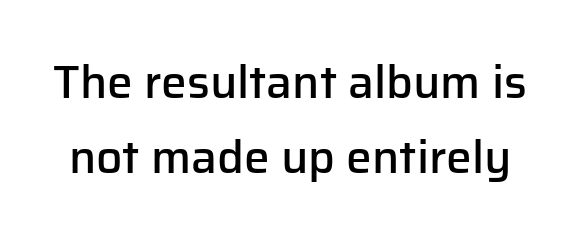
Think of a printed novel: that variable character pitch is what you see here. What's the leading like? Ordinary, nothing unusual. Its strokes are somewhat broadened, the hallmark of semibold type. Caption: standard tracking, unaltered.
